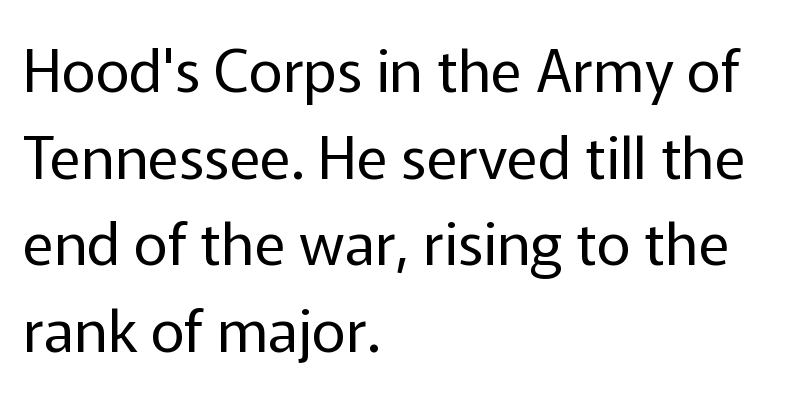
{"serif": "no", "italic": "no", "bold": "no", "weight": "regular", "width": "normal", "stroke_contrast": "low", "x_height": "medium", "monospaced": "no", "underline": "no", "align": "left", "line_spacing": "normal", "line_spacing_ratio": 1.47, "letter_spacing": "normal", "letter_spacing_em": 0.0, "glyph_px": 59}
